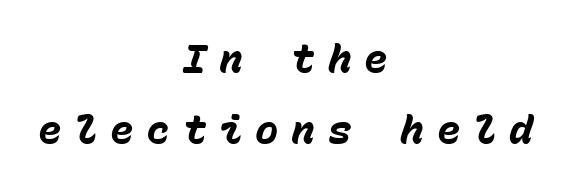
Q: Is the text bold? A: Yes.
Q: Is the text italic (slanted)? A: Yes, it leans right by about 15 degrees.
Q: Is the text underlined? A: No.
Q: How is the paragraph aligned? A: Centered.
Q: Is the spacing between letters normal or unusually wide? A: Unusually wide.
Q: Width (condensed, normal, or wide)? A: Normal.
Q: Stroke contrast? A: Low.
Q: x-height? A: Medium.
Q: Monospaced? A: Yes.
